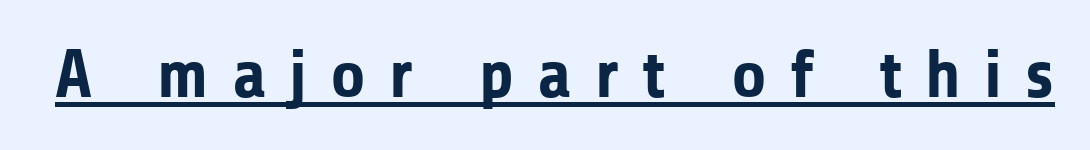
Glance below the letters and you will spot a drawn line. Vertical strokes here are truly vertical. Think of a printed novel: that variable character pitch is what you see here. These lines have a slow, spaced-out rhythm from letter to letter.
